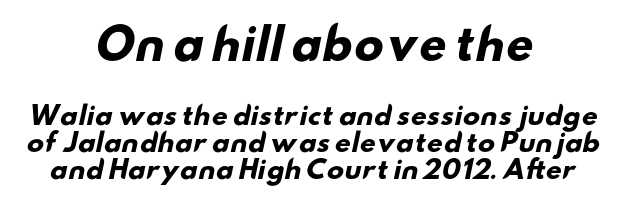
Q: Is the text bold? A: Yes.
Q: Is the typeface a serif or a sans-serif typeface? A: Sans-serif.
Q: Is the text underlined? A: No.
Q: How is the paragraph aligned? A: Centered.
Q: Is the spacing between letters normal or unusually wide? A: Normal.
Q: Is the spacing between lines tight, normal or loose? A: Tight.
Q: Which block of text is set in a larger size, the first (top) or the second (bottom)? A: The first (top) one.
Q: Width (condensed, normal, or wide)? A: Wide.
Q: Stroke contrast? A: Low.
Q: x-height? A: Small.
Q: Monospaced? A: No.
